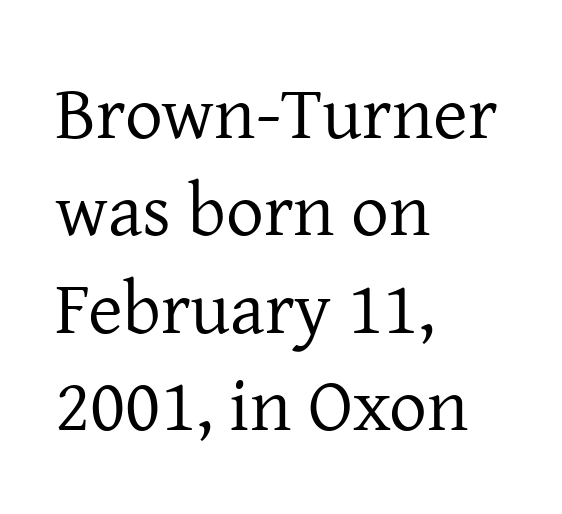
{"serif": "yes", "italic": "no", "bold": "no", "weight": "regular", "width": "normal", "stroke_contrast": "low", "x_height": "medium", "monospaced": "no", "underline": "no", "align": "left", "line_spacing": "normal", "line_spacing_ratio": 1.3, "letter_spacing": "normal", "letter_spacing_em": 0.0, "glyph_px": 75}
